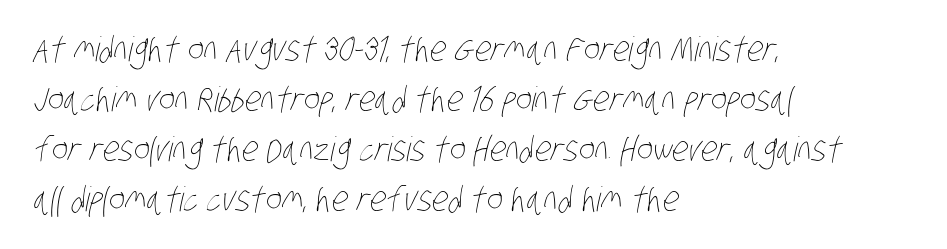
Here the glyphs are tracked normally, forming tight word shapes. In CSS terms this would be text-align: left. Words float on clear page, feet unadorned. Do the characters align in a grid? No, the font is proportional. Horizontal bands of white between lines are of average thickness. The letters look calm and open, with moderate or lighter stems.
